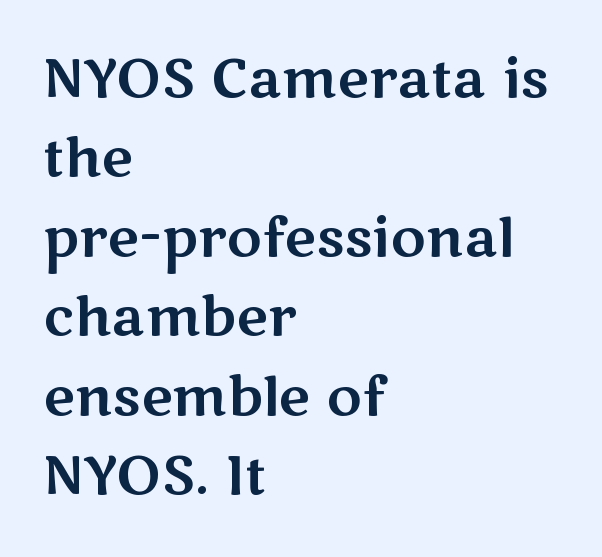
The image shows 54 px wide sans-serif type, upright; set left-aligned, normal line spacing (1.47x), normal letter spacing, not underlined; medium stroke contrast and a medium x-height.
